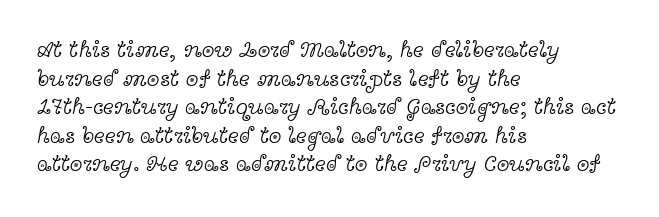
Q: Is the text bold? A: No.
Q: Is the text italic (slanted)? A: No, it is upright.
Q: Is the text underlined? A: No.
Q: How is the paragraph aligned? A: Left-aligned.
Q: Is the spacing between letters normal or unusually wide? A: Normal.
